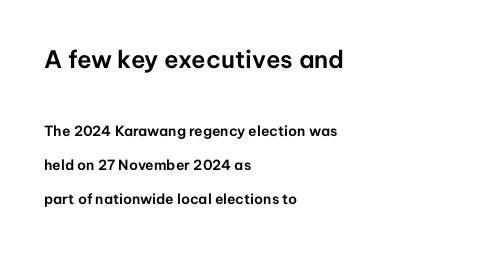
Q: Is the text italic (slanted)? A: No, it is upright.
Q: Is the text underlined? A: No.
Q: How is the paragraph aligned? A: Left-aligned.
Q: Is the spacing between letters normal or unusually wide? A: Normal.
Q: Is the spacing between lines tight, normal or loose? A: Loose.
Q: Which block of text is set in a larger size, the first (top) or the second (bottom)? A: The first (top) one.
